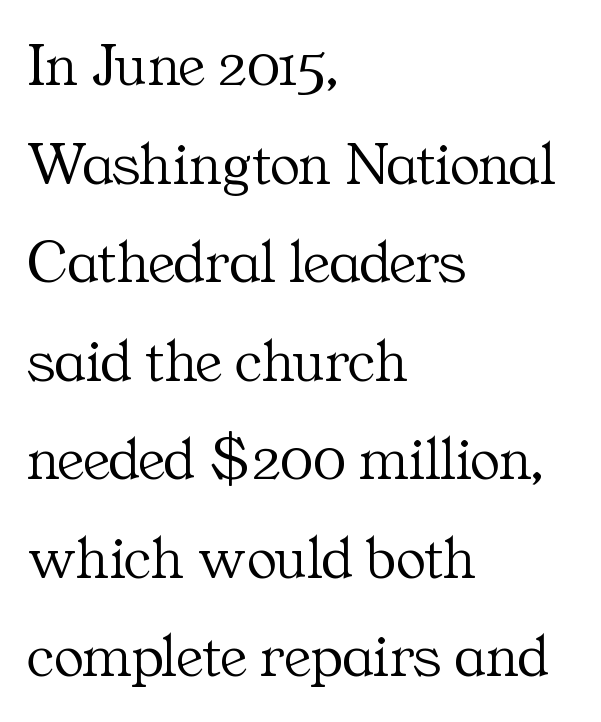
Is the letter spacing exaggerated? No — it looks like the ordinary default. Casual observation: everything's shoved over to the left. The letters stand straight up with perfectly vertical stems. Descenders hang freely into open space. The text was rendered using a seriffed face with decorative stroke endings.
